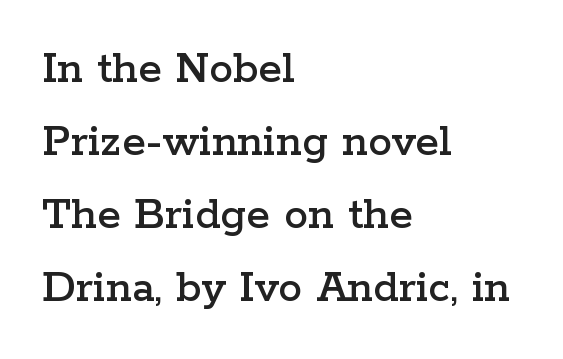
{"serif": "yes", "italic": "no", "width": "wide", "stroke_contrast": "low", "x_height": "medium", "monospaced": "no", "underline": "no", "align": "left", "line_spacing": "normal", "line_spacing_ratio": 1.52, "letter_spacing": "normal", "letter_spacing_em": 0.0, "glyph_px": 48}
